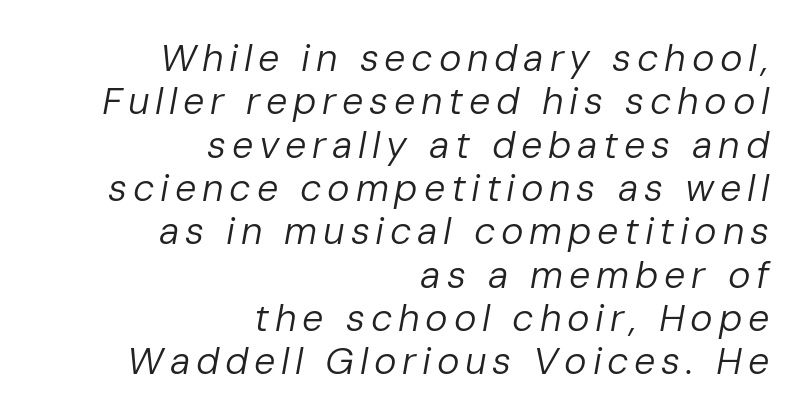
The image shows 38 px regular-weight type, italic (leaning right); set right-aligned, tight line spacing (1.14x), not underlined; low stroke contrast and a medium x-height.
